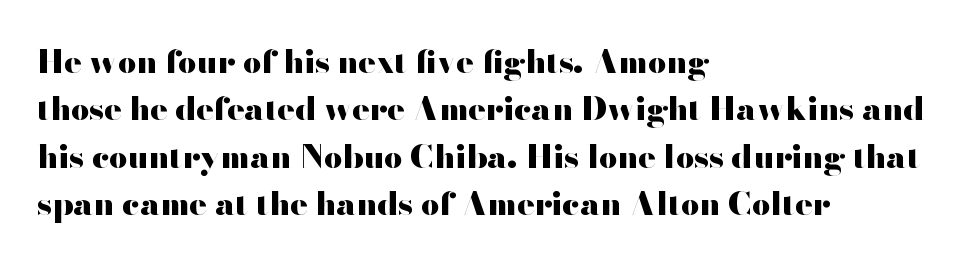
Q: Is the text bold? A: Yes.
Q: Is the text italic (slanted)? A: No, it is upright.
Q: Is the typeface a serif or a sans-serif typeface? A: Sans-serif.
Q: Is the text underlined? A: No.
Q: How is the paragraph aligned? A: Left-aligned.
Q: Is the spacing between letters normal or unusually wide? A: Normal.
Q: Is the spacing between lines tight, normal or loose? A: Normal.
Q: Width (condensed, normal, or wide)? A: Wide.
Q: Stroke contrast? A: High.
Q: x-height? A: Small.
Q: Monospaced? A: No.
